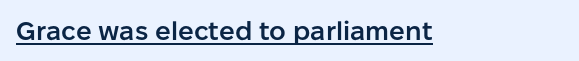
The letters stand upright; this is a roman face. This is moderately heavy type, rendered in semibold. These characters rest on top of a visible drawn line. You could call the tracking neutral — neither tight nor loose.
